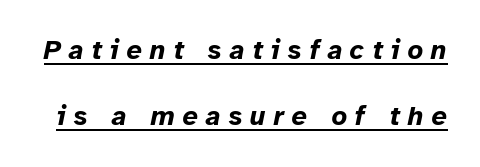
Q: Is the text bold? A: Yes.
Q: Is the text italic (slanted)? A: Yes, it leans right by about 12 degrees.
Q: Is the text underlined? A: Yes.
Q: Is the spacing between letters normal or unusually wide? A: Unusually wide.
Q: Is the spacing between lines tight, normal or loose? A: Loose.
